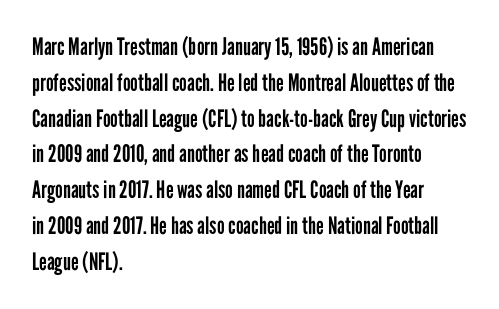
Q: Is the text bold? A: No.
Q: Is the text italic (slanted)? A: No, it is upright.
Q: Is the text underlined? A: No.
Q: How is the paragraph aligned? A: Left-aligned.
Q: Is the spacing between letters normal or unusually wide? A: Normal.
Q: Is the spacing between lines tight, normal or loose? A: Normal.
